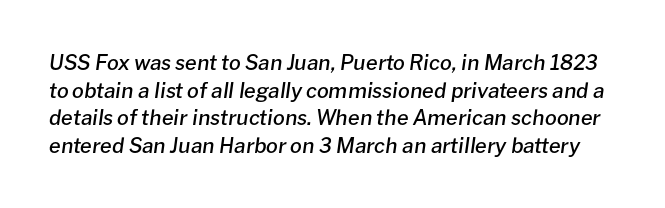
The image shows 21 px text type, italic (leaning right); set normal line spacing (1.32x), normal letter spacing, not underlined.
